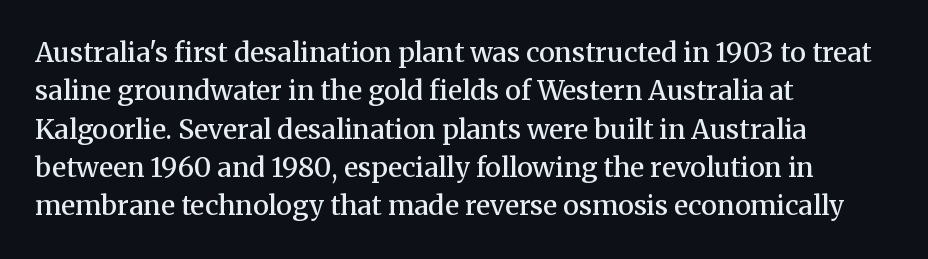
The lines in this sample share a left origin and differ only in where they stop. Does the leading feel generous? No, just average. Bare-footed words on every line. These lines were composed using upright roman letters.
